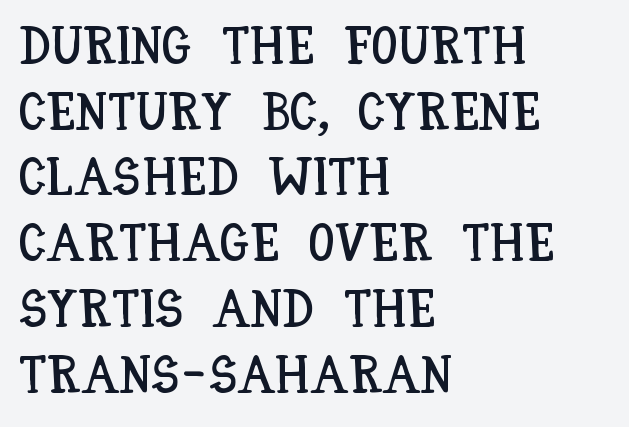
Only glyphs here, with clear space below each row. The type sits square on the baseline with zero lean. These lines keep a tight, regular rhythm from letter to letter. The rendering anchors every line to the left-hand side.
